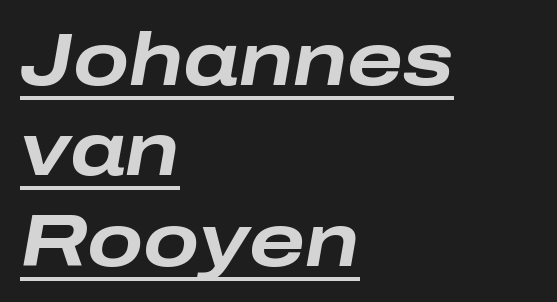
The image shows 74 px bold, wide type, italic (leaning right); set left-aligned, line spacing 1.22x, normal letter spacing, underlined; low stroke contrast and a medium x-height.
